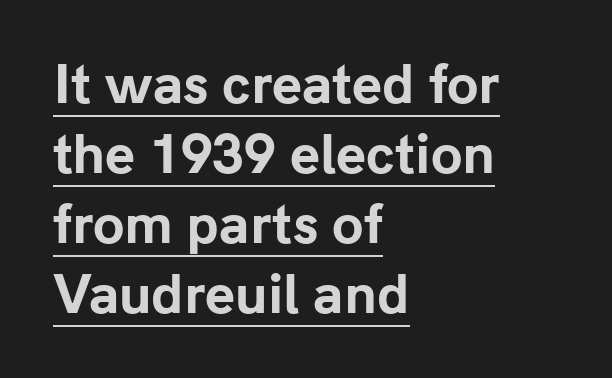
Notice how a bar underscores the lettering throughout. Each word holds together tightly as a unit, with standard inter-letter gaps. These lines are set flush left with a ragged right edge. Chunky letters — that's bold for sure. Evenly set lines give the paragraph a standard silhouette.
